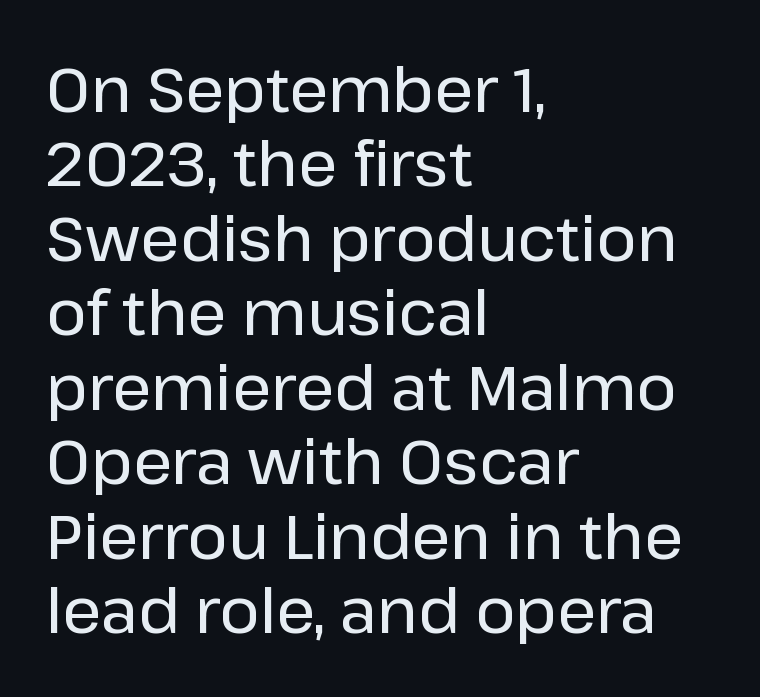
Grotesque or geometric, the face here clearly has no serifs. These lines were composed using upright roman letters. Character widths vary here, with narrow letters taking less room than wide ones. Layout note: lines flush left.
